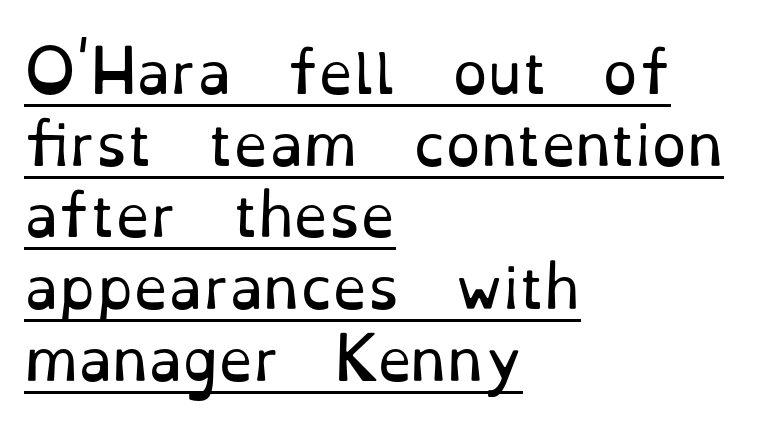
Leading: standard. Decoration check: the copy is underlined. A typesetter would call this proportional, since set widths differ per character. Do the letters lean? They stand straight. A student would call this left alignment; a typographer would say flush left, rag right. This sample uses plain, unmodified letter spacing.
